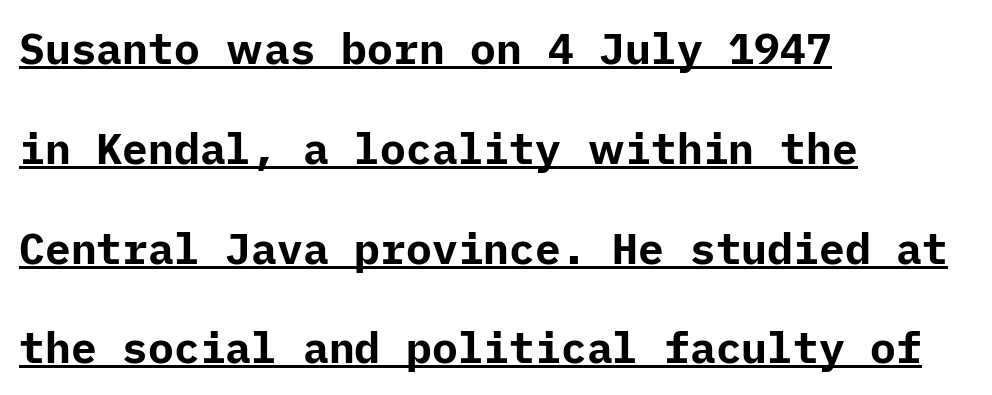
{"serif": "no", "italic": "no", "bold": "yes", "weight": "bold", "width": "normal", "stroke_contrast": "low", "x_height": "medium", "underline": "yes", "align": "left", "line_spacing": "loose", "line_spacing_ratio": 2.32, "letter_spacing": "normal", "letter_spacing_em": 0.0, "glyph_px": 43}
